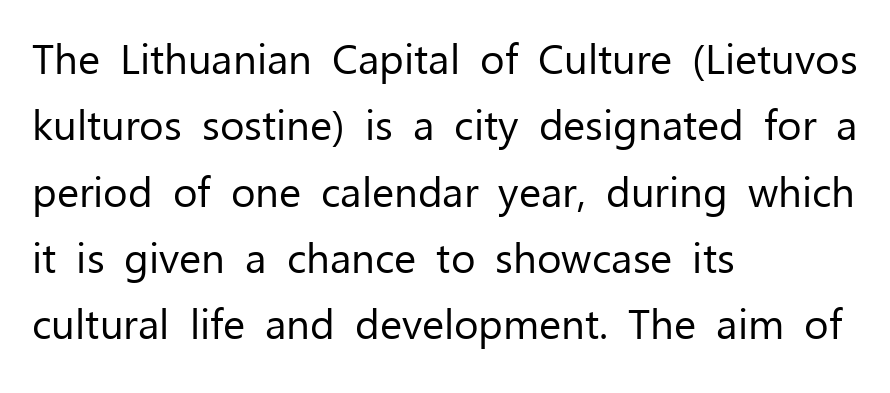
Q: Is the text bold? A: No.
Q: Is the text italic (slanted)? A: No, it is upright.
Q: Is the typeface a serif or a sans-serif typeface? A: Sans-serif.
Q: Is the text underlined? A: No.
Q: How is the paragraph aligned? A: Left-aligned.
Q: Is the spacing between letters normal or unusually wide? A: Normal.
Q: Is the spacing between lines tight, normal or loose? A: Normal.
Q: Width (condensed, normal, or wide)? A: Normal.
Q: Stroke contrast? A: Low.
Q: x-height? A: Medium.
Q: Monospaced? A: No.
